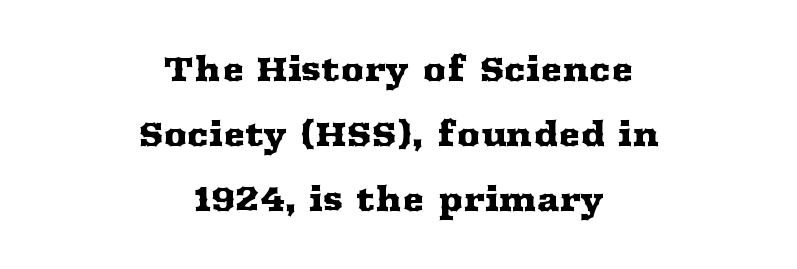
Q: Is the text italic (slanted)? A: No, it is upright.
Q: Is the typeface a serif or a sans-serif typeface? A: Serif.
Q: Is the text underlined? A: No.
Q: How is the paragraph aligned? A: Centered.
Q: Is the spacing between letters normal or unusually wide? A: Normal.
Q: Is the spacing between lines tight, normal or loose? A: Loose.
Q: Width (condensed, normal, or wide)? A: Wide.
Q: Stroke contrast? A: Medium.
Q: x-height? A: Medium.
Q: Monospaced? A: No.
